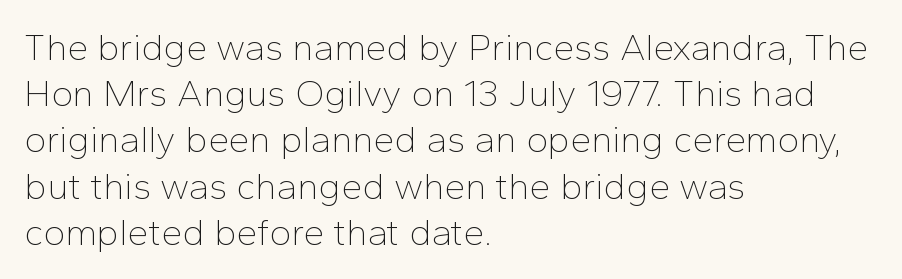
What's the leading like? Ordinary, nothing unusual. A quiet, ordinary-to-light weight characterises the typeface. Posture: vertical. The words here are not underlined.
